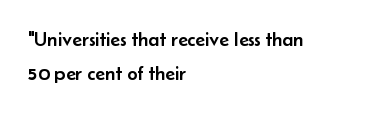
{"italic": "no", "underline": "no", "align": "left", "line_spacing": "normal", "line_spacing_ratio": 1.7, "letter_spacing": "normal", "letter_spacing_em": 0.0, "glyph_px": 20}
